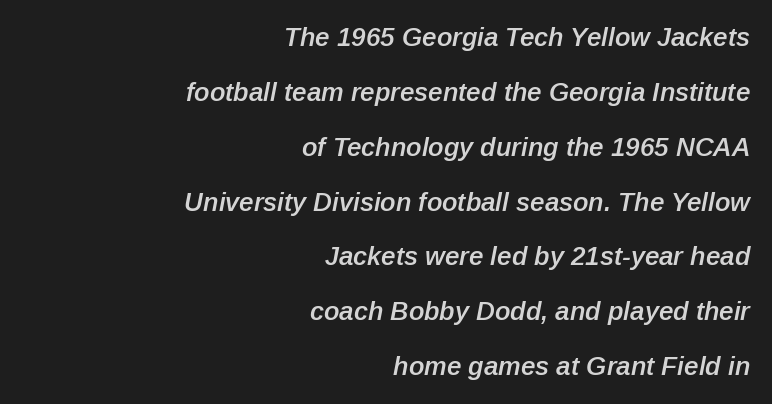
Observe the lean: these are italic letterforms. Semibold letterforms, between regular and bold. The line-height multiplier appears high, well above default. Typeset ragged left — the right edge is the straight one.
